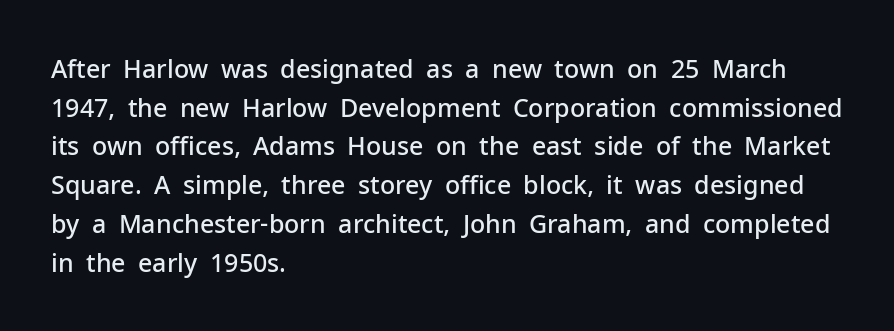
Quick note: underline off. The passage is arranged the way most books set body copy — flush left. Quick note: interline space is typical. Posture: vertical. The letters sit at their default tracking, neither squeezed nor spread.
